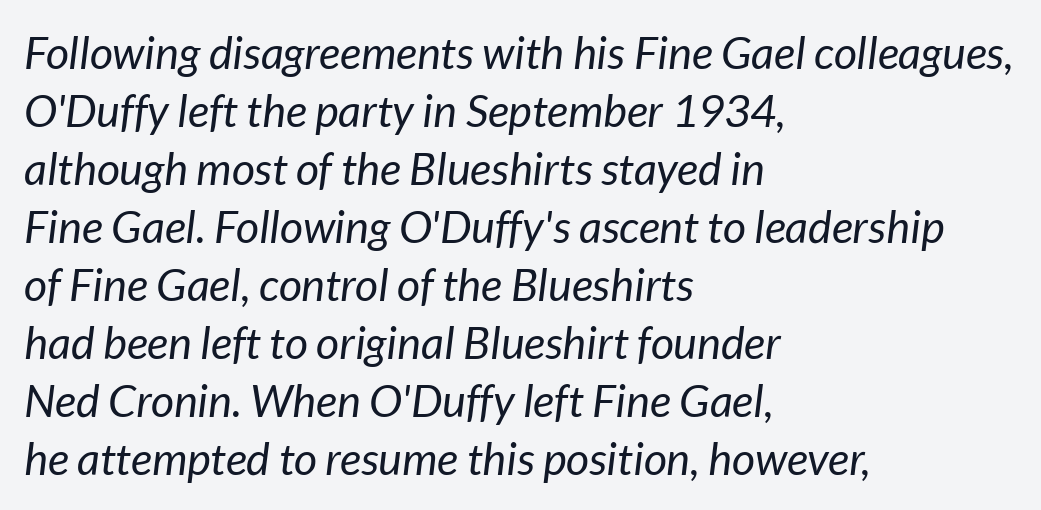
Q: Is the text bold? A: No.
Q: Is the text italic (slanted)? A: Yes, it leans right by about 7 degrees.
Q: Is the text underlined? A: No.
Q: How is the paragraph aligned? A: Left-aligned.
Q: Is the spacing between letters normal or unusually wide? A: Normal.
Q: Is the spacing between lines tight, normal or loose? A: Normal.
Q: Width (condensed, normal, or wide)? A: Normal.
Q: Stroke contrast? A: Low.
Q: x-height? A: Medium.
Q: Monospaced? A: No.
